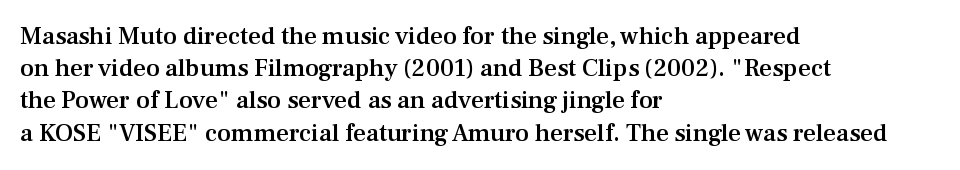
{"italic": "no", "bold": "semi", "underline": "no", "align": "left", "line_spacing": "normal", "line_spacing_ratio": 1.29, "letter_spacing": "normal", "letter_spacing_em": 0.0, "glyph_px": 25}
